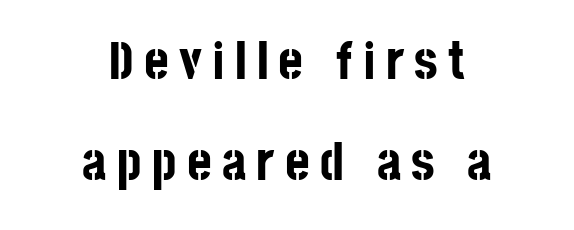
The image shows 53 px bold, condensed sans-serif type, upright; set centered, loose line spacing (1.91x), not underlined; low stroke contrast and a large x-height.
